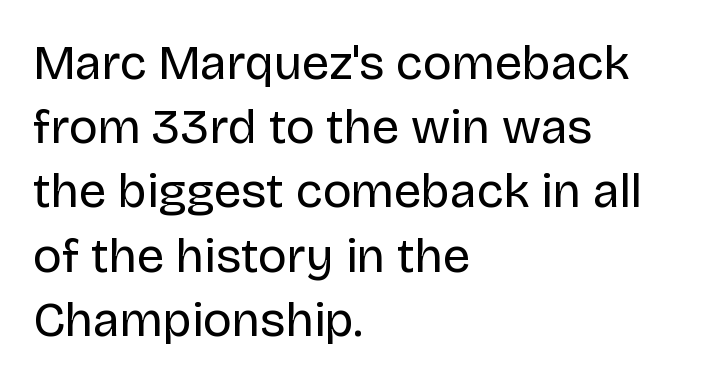
{"serif": "no", "italic": "no", "bold": "no", "weight": "regular", "width": "normal", "stroke_contrast": "low", "x_height": "large", "monospaced": "no", "underline": "no", "align": "left", "line_spacing": "normal", "line_spacing_ratio": 1.31, "letter_spacing": "normal", "letter_spacing_em": 0.0, "glyph_px": 49}
